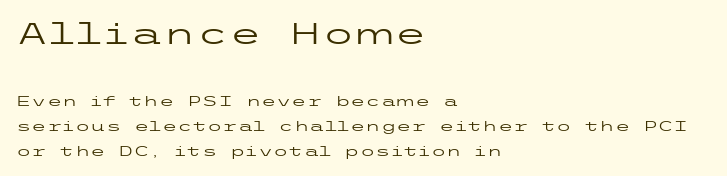
The image shows 30 px regular-weight, wide sans-serif type, upright; set left-aligned, line spacing 1.77x, normal letter spacing, not underlined; the first (top) block is 2.14x larger; low stroke contrast and a medium x-height.
